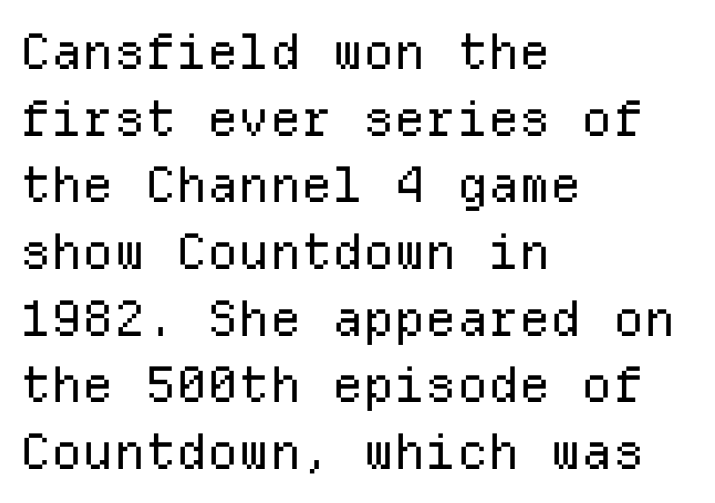
{"serif": "no", "italic": "no", "bold": "no", "weight": "regular", "width": "normal", "stroke_contrast": "low", "x_height": "medium", "monospaced": "yes", "underline": "no", "align": "left", "line_spacing": "normal", "line_spacing_ratio": 1.36, "letter_spacing": "normal", "letter_spacing_em": 0.0, "glyph_px": 49}
